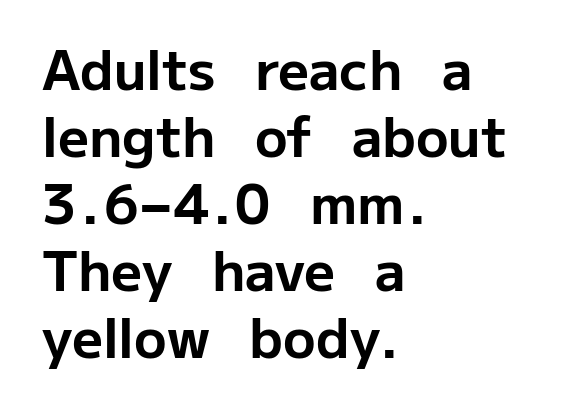
The image shows 54 px bold sans-serif type, upright; set left-aligned, line spacing 1.24x, normal letter spacing, not underlined; low stroke contrast and a medium x-height.
